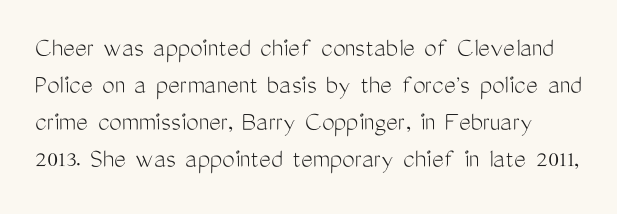
{"serif": "no", "italic": "no", "bold": "no", "weight": "light", "width": "condensed", "stroke_contrast": "medium", "x_height": "medium", "monospaced": "no", "underline": "no", "line_spacing": "normal", "line_spacing_ratio": 1.32, "letter_spacing": "normal", "letter_spacing_em": 0.0, "glyph_px": 28}
